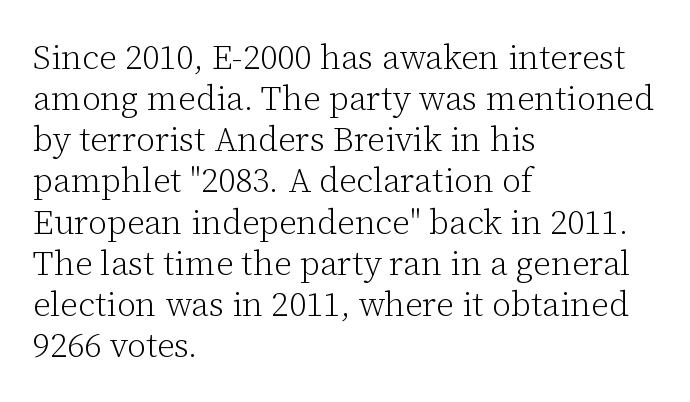
The image shows 34 px light serif type, upright; set left-aligned, line spacing 1.21x, normal letter spacing, not underlined; low stroke contrast and a medium x-height.
